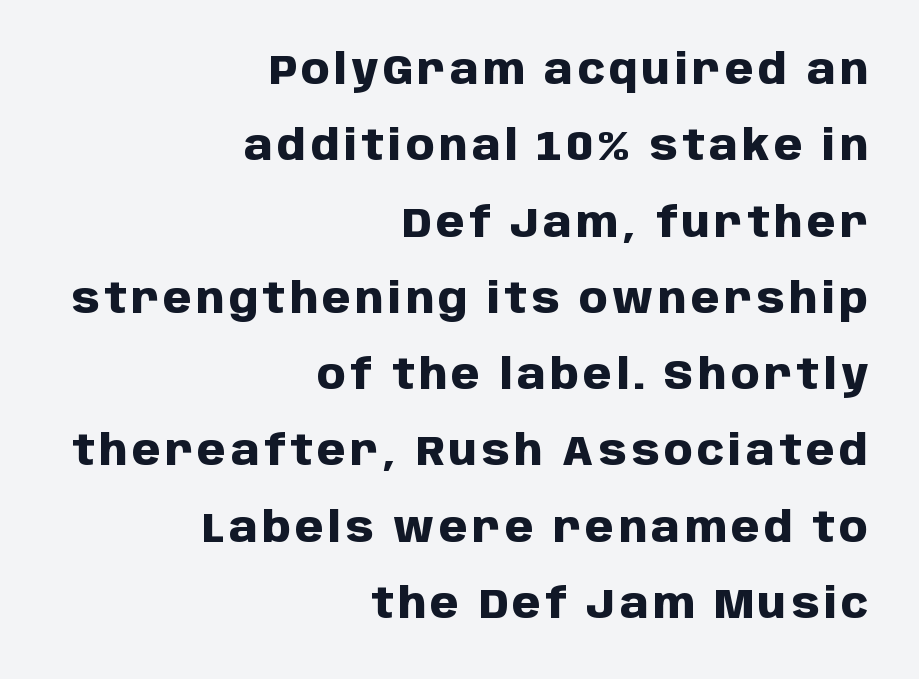
The glyphs have the mass of a bold cut. The letters stand upright; this is a roman face. The passage shown is typed in a proportional face where columns would drift. Horizontal alignment here is rightward, an uncommon choice for prose. Is this a sans? Yes — the strokes have no serifs.
